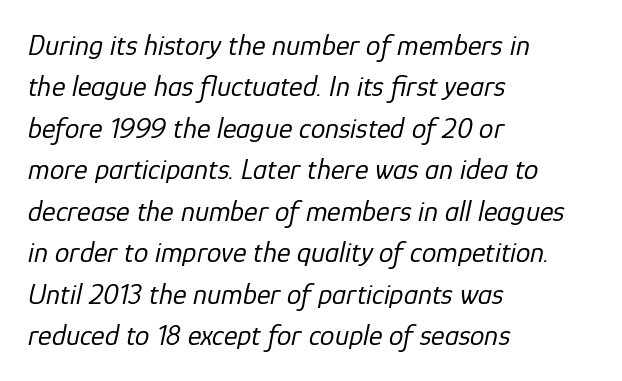
The typeface has the unassuming heft of standard copy or less. Each word holds together tightly as a unit, with standard inter-letter gaps. Is there much room between lines? A standard amount, neither cramped nor airy. The whole block is typeset with a tilt. Varying glyph widths throughout — classic text-font behaviour. Casual observation: everything's shoved over to the left.
